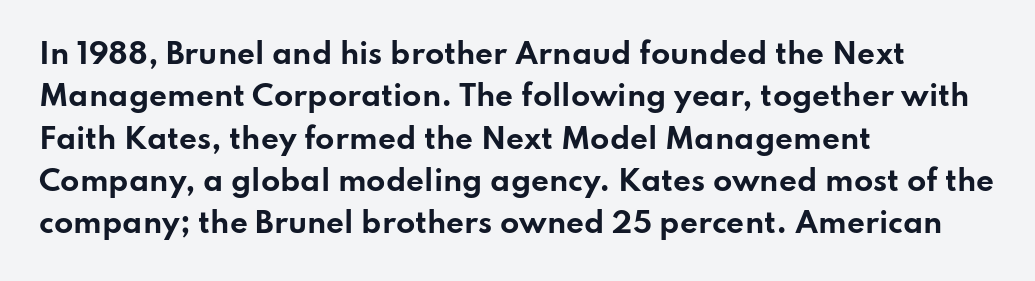
Q: Is the text bold? A: Yes.
Q: Is the text italic (slanted)? A: No, it is upright.
Q: Is the typeface a serif or a sans-serif typeface? A: Sans-serif.
Q: Is the text underlined? A: No.
Q: How is the paragraph aligned? A: Left-aligned.
Q: Is the spacing between letters normal or unusually wide? A: Normal.
Q: Is the spacing between lines tight, normal or loose? A: Normal.
Q: Width (condensed, normal, or wide)? A: Wide.
Q: Stroke contrast? A: Low.
Q: x-height? A: Small.
Q: Monospaced? A: No.
